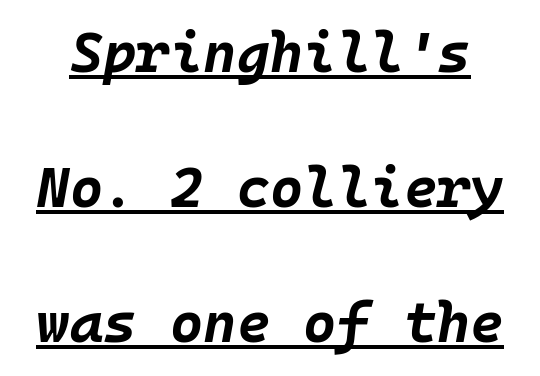
Students, this is bold: see how much ink each stroke carries. Each line of the rendering has a horizontal stroke beneath the glyphs. The passage shown is typed in a monospace face where columns stay perfectly aligned. The whole block is typeset with a tilt. Reading down the column, the eye jumps a long way to each next line. What stands out about the letter spacing? Nothing — it is the standard amount.
